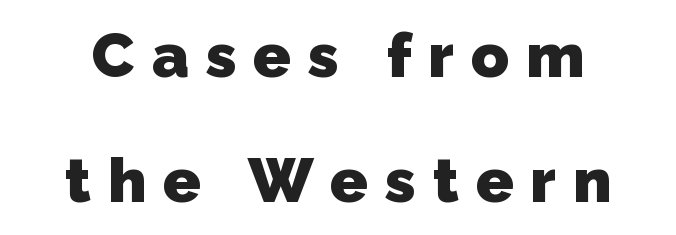
Q: Is the text bold? A: Yes.
Q: Is the typeface a serif or a sans-serif typeface? A: Sans-serif.
Q: Is the text underlined? A: No.
Q: Is the spacing between letters normal or unusually wide? A: Unusually wide.
Q: Is the spacing between lines tight, normal or loose? A: Loose.
Q: Width (condensed, normal, or wide)? A: Normal.
Q: Stroke contrast? A: Low.
Q: x-height? A: Medium.
Q: Monospaced? A: No.
